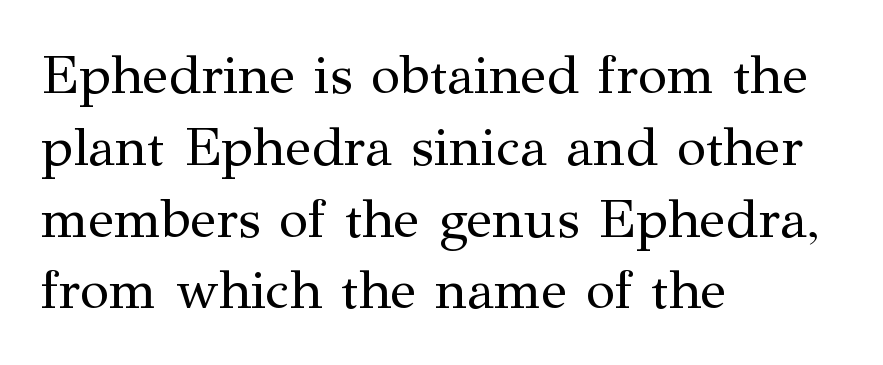
The image shows 54 px regular-weight serif type, upright; set left-aligned, normal line spacing (1.33x), normal letter spacing, not underlined; medium stroke contrast and a medium x-height.
